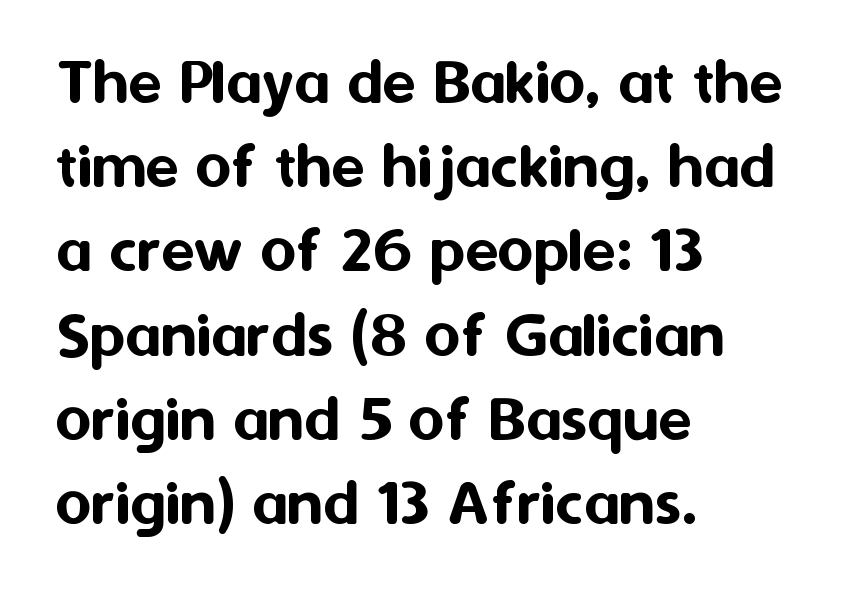
{"serif": "no", "italic": "no", "width": "normal", "stroke_contrast": "medium", "x_height": "medium", "monospaced": "no", "underline": "no", "align": "left", "line_spacing_ratio": 1.22, "letter_spacing": "normal", "letter_spacing_em": 0.0, "glyph_px": 69}
